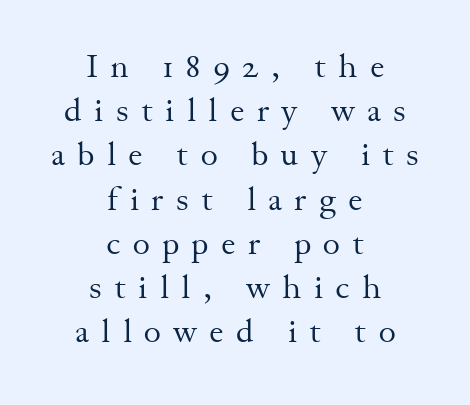
The specimen reads as upright at a glance. Does extra space separate the letters? Yes, quite a lot of it. Reading down the column, the eye jumps a familiar distance to each next line. Proportional: the letters do not fall into vertical columns. Bare-footed words on every line.
